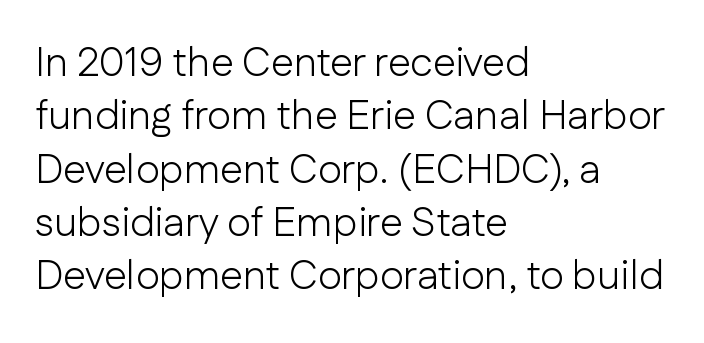
This reads as an unemphasized weight, regular at the heaviest. Notice how the passage keeps a crisp vertical edge on the left only. Evenly set lines give the paragraph a standard silhouette. No extra tracking has been applied to these lines.
